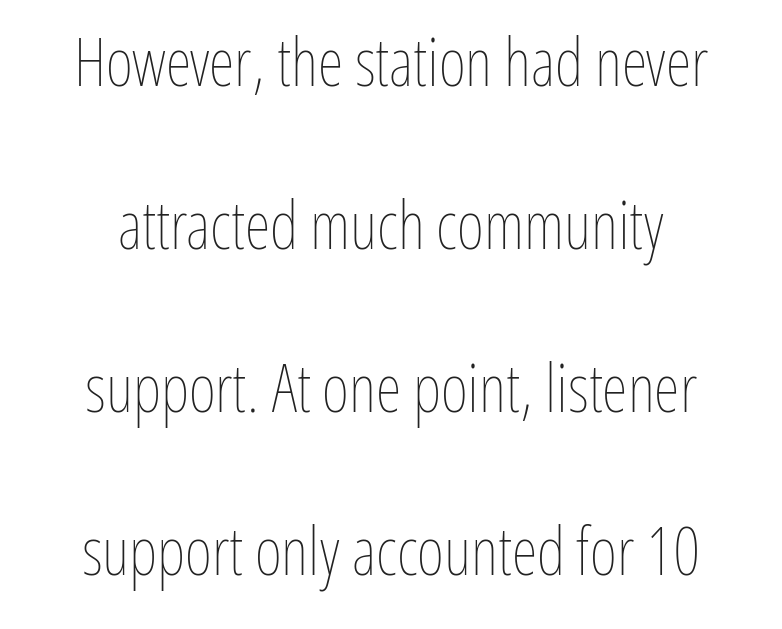
The image shows 66 px thin, condensed type, upright; set centered, loose line spacing (2.47x), normal letter spacing, not underlined; low stroke contrast and a medium x-height.
